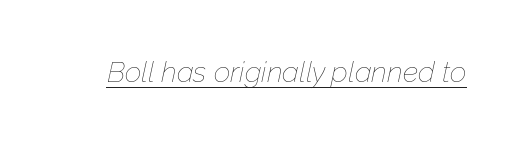
{"italic": "yes", "lean": "right", "slant_degrees": 12, "bold": "no", "weight": "thin", "width": "normal", "stroke_contrast": "low", "x_height": "medium", "monospaced": "no", "underline": "yes", "letter_spacing": "normal", "letter_spacing_em": 0.0, "glyph_px": 29}
